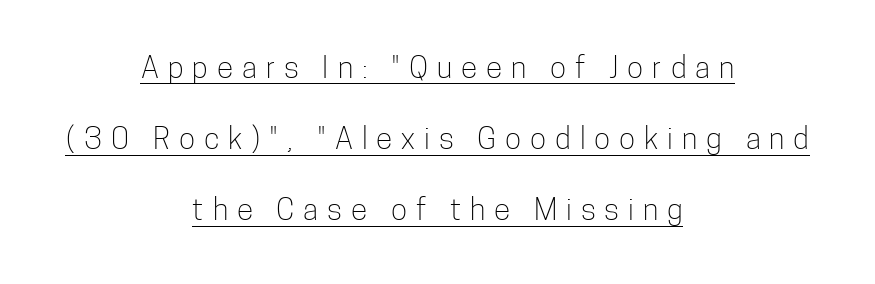
The image shows 30 px light, condensed sans-serif type, upright; set centered, loose line spacing (2.37x), unusually wide letter spacing (+0.3 em), underlined; low stroke contrast and a medium x-height.
